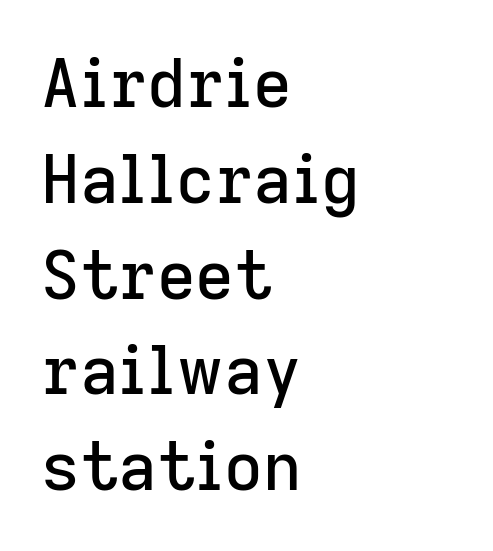
A normal amount of white space separates one row of letters from the next. Descender tails drop into unmarked territory. In terms of posture, this sample is upright. The rendering shows plain stroke endings on the letterforms — a sans-serif design.
